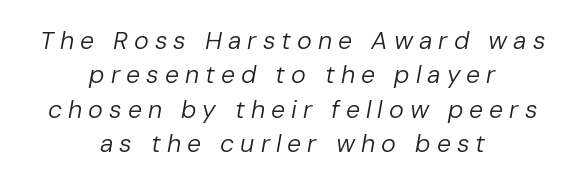
If you drew a line through each stem, it would be angled. Each new line begins a customary step beneath the previous one. The passage is arranged like a title page — every line centered. Lines of text with bare space underneath.
